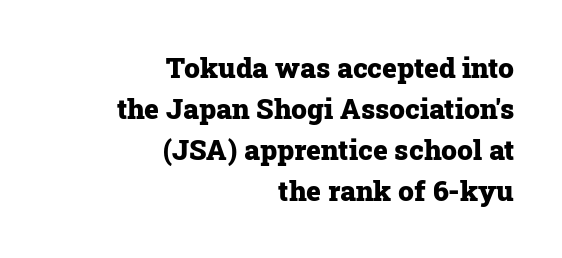
Quick note: underline off. Compared with an ordinary text face, these strokes are far heavier — a full bold. Each new line begins a customary step beneath the previous one. Font category for this specimen: serif. Do the characters align in a grid? No, the font is proportional. In CSS terms this would be text-align: right.
